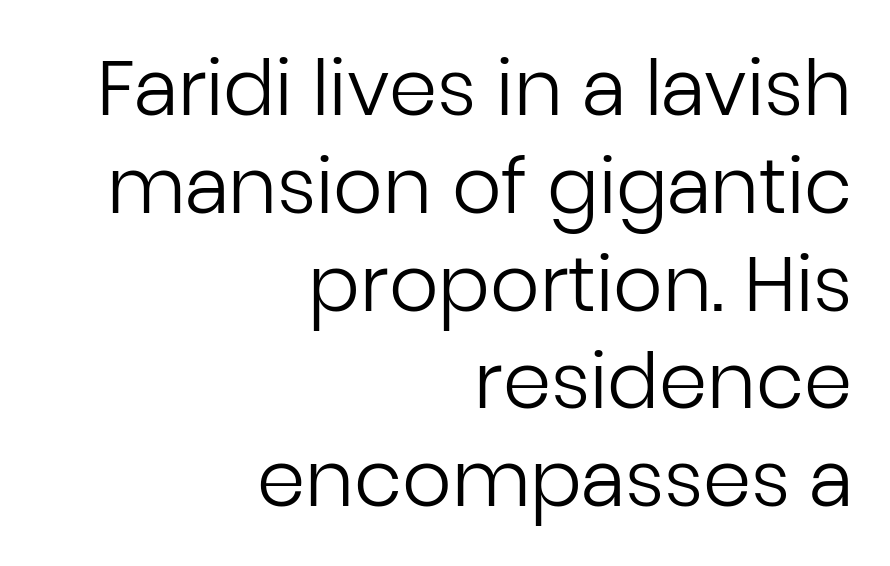
Q: Is the text bold? A: No.
Q: Is the text italic (slanted)? A: No, it is upright.
Q: Is the typeface a serif or a sans-serif typeface? A: Sans-serif.
Q: Is the text underlined? A: No.
Q: How is the paragraph aligned? A: Right-aligned.
Q: Is the spacing between letters normal or unusually wide? A: Normal.
Q: Is the spacing between lines tight, normal or loose? A: Normal.
Q: Width (condensed, normal, or wide)? A: Normal.
Q: Stroke contrast? A: Low.
Q: x-height? A: Medium.
Q: Monospaced? A: No.
